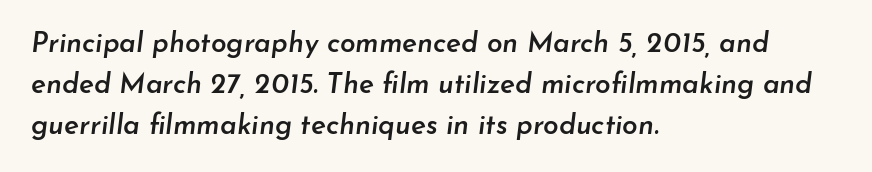
{"italic": "yes", "lean": "right", "slant_degrees": 7, "bold": "semi", "weight": "semibold", "width": "normal", "stroke_contrast": "low", "x_height": "small", "monospaced": "no", "underline": "no", "align": "left", "line_spacing": "normal", "line_spacing_ratio": 1.46, "letter_spacing": "normal", "letter_spacing_em": 0.0, "glyph_px": 28}
